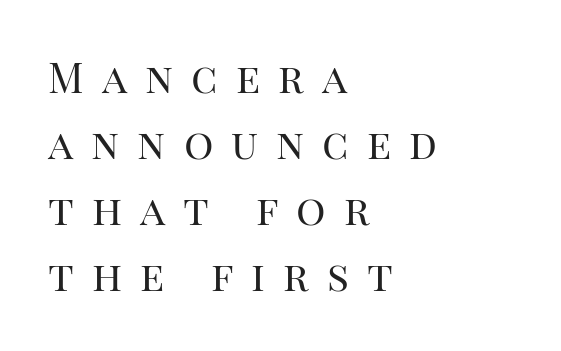
{"serif": "yes", "italic": "no", "bold": "no", "weight": "regular", "width": "normal", "stroke_contrast": "high", "x_height": "large", "monospaced": "no", "underline": "no", "align": "left", "line_spacing": "normal", "line_spacing_ratio": 1.61, "letter_spacing": "wide", "letter_spacing_em": 0.44, "glyph_px": 41}
